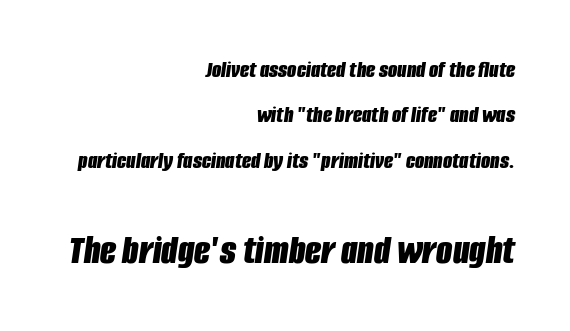
A clean baseline with only descenders dipping below it. The letters advance in unequal steps, a hallmark of proportional type. Line endings align vertically; line beginnings do not. The tracking reads as untouched default to a designer's eye. As a designer I'd log this as weight 700, bold.
